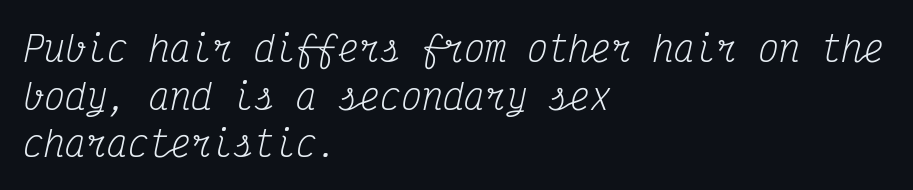
{"serif": "yes", "italic": "yes", "lean": "right", "slant_degrees": 12, "bold": "no", "weight": "regular", "width": "condensed", "stroke_contrast": "medium", "x_height": "medium", "monospaced": "yes", "underline": "no", "align": "left", "line_spacing": "normal", "line_spacing_ratio": 1.36, "letter_spacing": "normal", "letter_spacing_em": 0.0, "glyph_px": 35}
